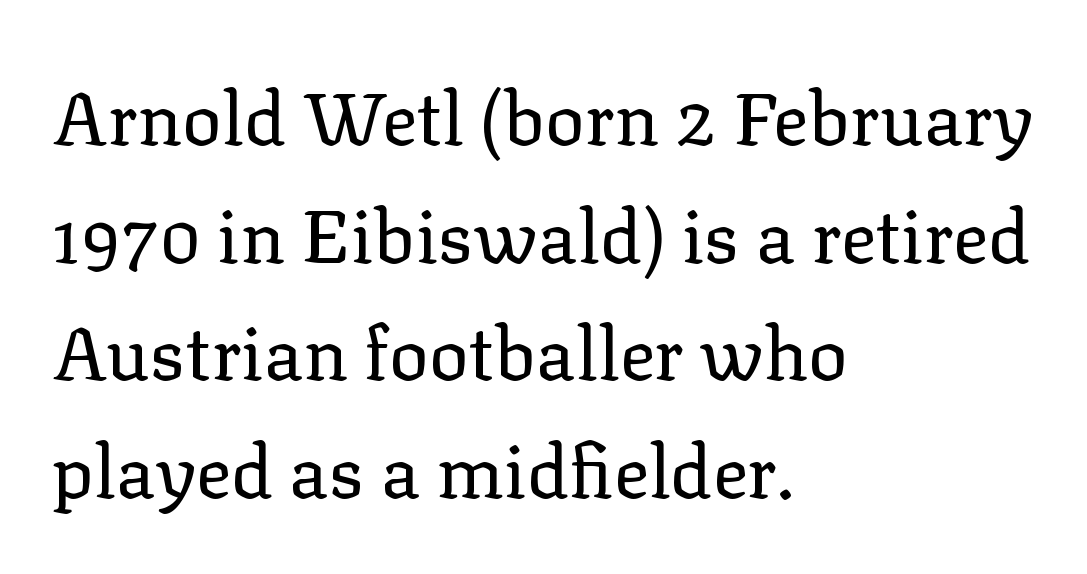
The image shows 74 px regular-weight serif type, upright; set left-aligned, normal line spacing (1.59x), normal letter spacing, not underlined; low stroke contrast and a medium x-height.
